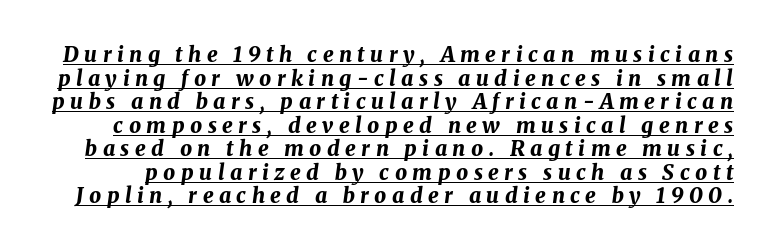
Q: Is the text bold? A: Yes.
Q: Is the text italic (slanted)? A: Yes, it leans right by about 8 degrees.
Q: Is the text underlined? A: Yes.
Q: Is the spacing between letters normal or unusually wide? A: Unusually wide.
Q: Is the spacing between lines tight, normal or loose? A: Tight.
